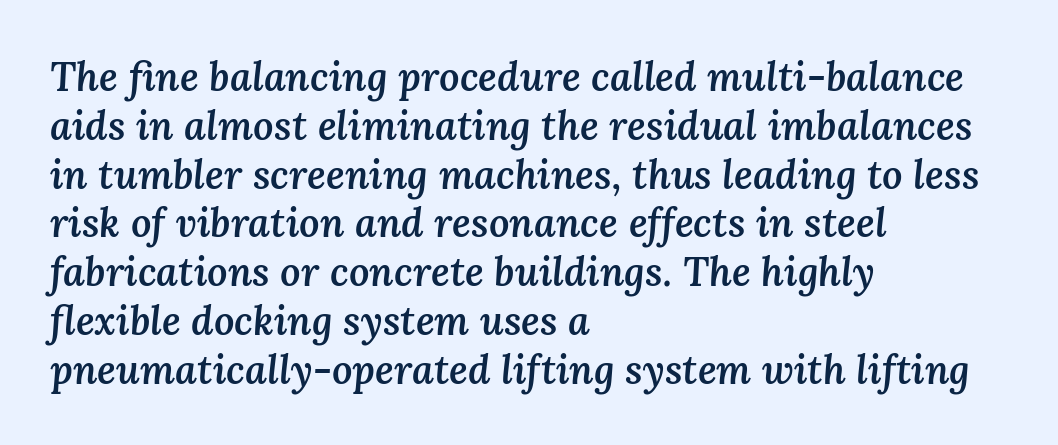
Q: Is the text bold? A: Semi-bold.
Q: Is the text italic (slanted)? A: Yes, it leans right by about 3 degrees.
Q: Is the text underlined? A: No.
Q: How is the paragraph aligned? A: Left-aligned.
Q: Is the spacing between letters normal or unusually wide? A: Normal.
Q: Width (condensed, normal, or wide)? A: Normal.
Q: Stroke contrast? A: Medium.
Q: x-height? A: Medium.
Q: Monospaced? A: No.
